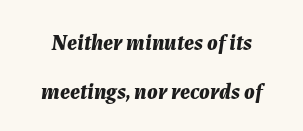
{"italic": "yes", "lean": "right", "slant_degrees": 7, "bold": "yes", "underline": "no", "line_spacing": "loose", "line_spacing_ratio": 2.23, "letter_spacing": "normal", "letter_spacing_em": 0.0, "glyph_px": 22}
